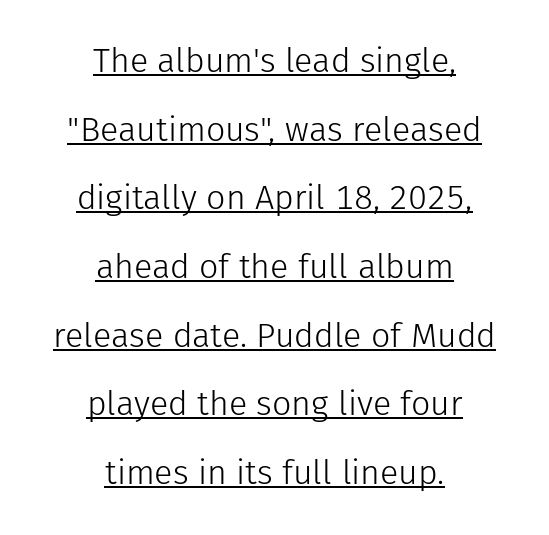
The image shows 34 px light sans-serif type, upright; set centered, loose line spacing (2.02x), normal letter spacing, underlined; low stroke contrast and a medium x-height.
